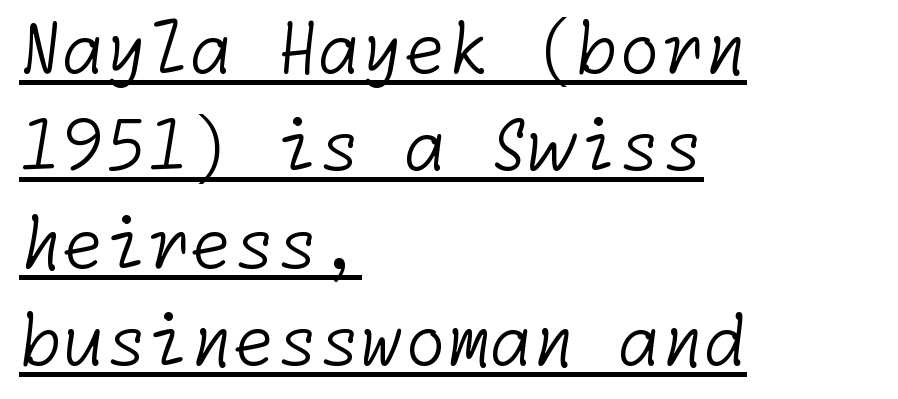
Q: Is the text bold? A: No.
Q: Is the typeface a serif or a sans-serif typeface? A: Sans-serif.
Q: Is the text underlined? A: Yes.
Q: How is the paragraph aligned? A: Left-aligned.
Q: Is the spacing between letters normal or unusually wide? A: Normal.
Q: Is the spacing between lines tight, normal or loose? A: Normal.
Q: Width (condensed, normal, or wide)? A: Normal.
Q: Stroke contrast? A: Low.
Q: x-height? A: Medium.
